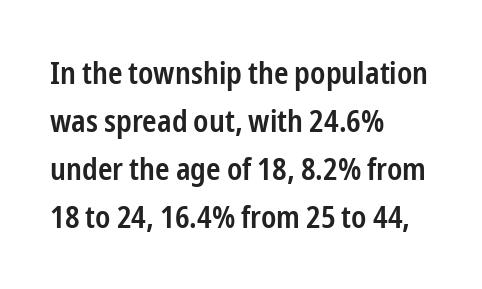
{"serif": "no", "italic": "no", "bold": "semi", "weight": "semibold", "width": "condensed", "stroke_contrast": "low", "x_height": "medium", "monospaced": "no", "underline": "no", "align": "left", "line_spacing": "normal", "line_spacing_ratio": 1.55, "letter_spacing": "normal", "letter_spacing_em": 0.0, "glyph_px": 31}
